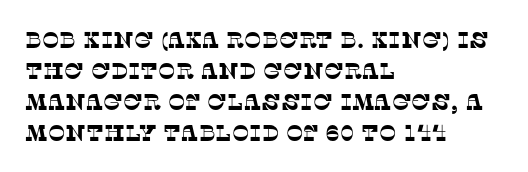
{"underline": "no", "align": "left", "line_spacing": "normal", "line_spacing_ratio": 1.35, "letter_spacing": "normal", "letter_spacing_em": 0.0, "glyph_px": 23}
